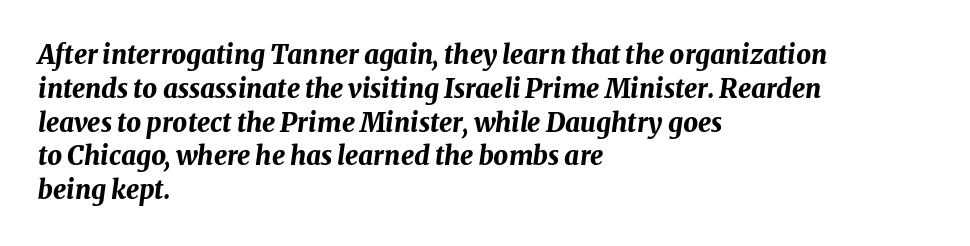
Q: Is the text bold? A: Yes.
Q: Is the text italic (slanted)? A: Yes, it leans right by about 8 degrees.
Q: Is the text underlined? A: No.
Q: How is the paragraph aligned? A: Left-aligned.
Q: Is the spacing between letters normal or unusually wide? A: Normal.
Q: Is the spacing between lines tight, normal or loose? A: Normal.
